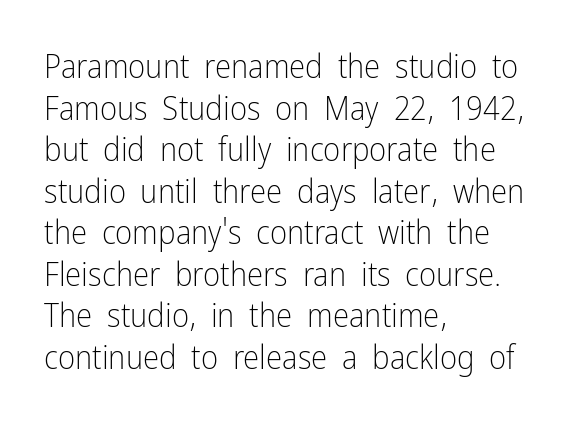
The image shows 33 px light, condensed sans-serif type, upright; set left-aligned, normal line spacing (1.26x), normal letter spacing, not underlined; low stroke contrast and a medium x-height.
